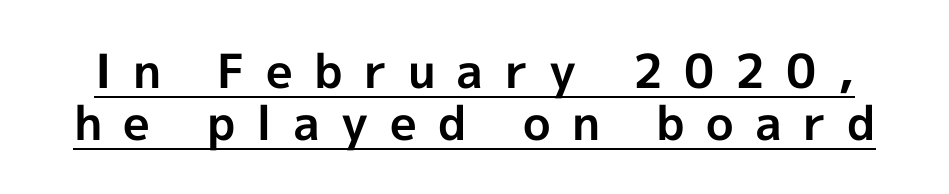
This sample uses an upright cut, with every glyph sitting square on the baseline. Weight check: bold — yes, fully. The lines are packed closely together with very little leading. Short note: letters widely spaced. Check where the strokes stop: nothing finishes them off — pure sans. Emphasis is given by a line drawn under the lettering.
